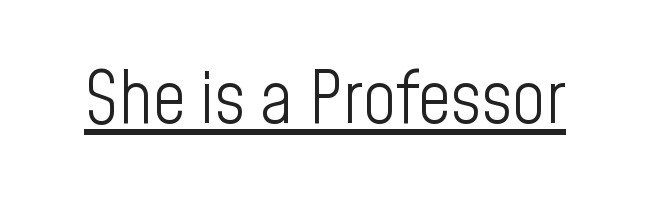
Q: Is the text bold? A: No.
Q: Is the text italic (slanted)? A: No, it is upright.
Q: Is the typeface a serif or a sans-serif typeface? A: Sans-serif.
Q: Is the text underlined? A: Yes.
Q: Is the spacing between letters normal or unusually wide? A: Normal.
Q: Width (condensed, normal, or wide)? A: Condensed.
Q: Stroke contrast? A: Low.
Q: x-height? A: Medium.
Q: Monospaced? A: No.
